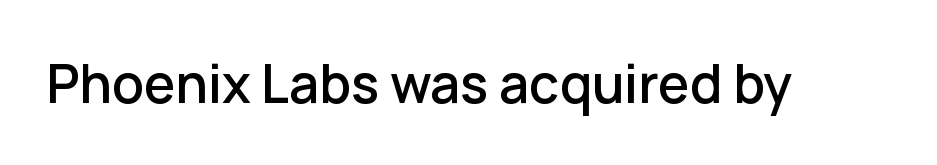
This is the regular roman posture of the typeface. The area under the type is left untouched. The passage shown has conventional tracking throughout. The text was rendered using a sans face with plain stroke endings. Spacing verdict: proportional, widths tailored to each character.
